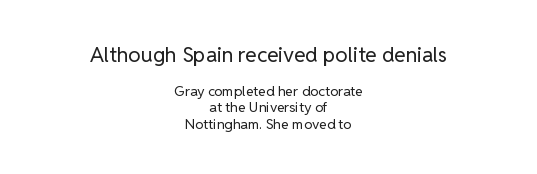
The image shows 21 px text type, upright; set centered, line spacing 1.16x, normal letter spacing, not underlined; the first (top) block is 1.5x larger.
